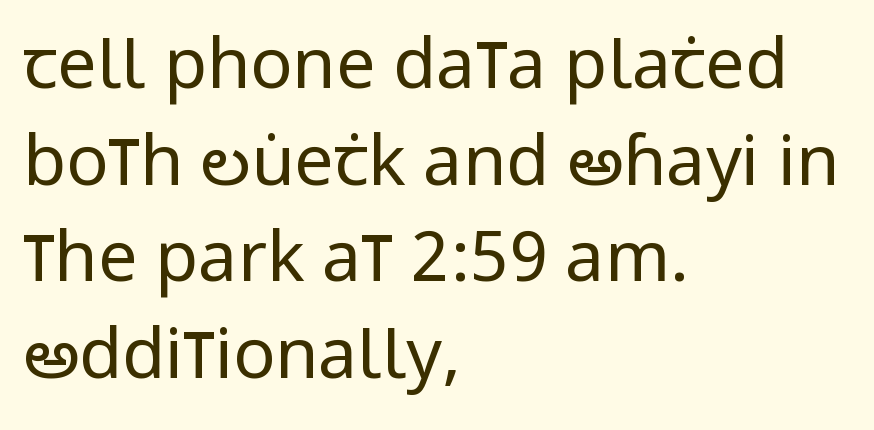
No italicization has been applied; the sample stays upright. Note: no serifs on the glyphs. Each letter keeps its own natural width here, so spacing adapts to shape. You could call the tracking neutral — neither tight nor loose.
